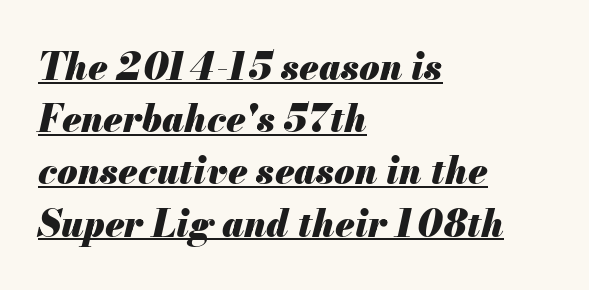
The letters sit at their default tracking, neither squeezed nor spread. Note the varied advance widths — an 'i' is clearly narrower than an 'm'. Alignment: flush left. The lettering tilts uniformly, giving the passage an italic look. The rows are spaced the way most documents space them. Underline: present.
